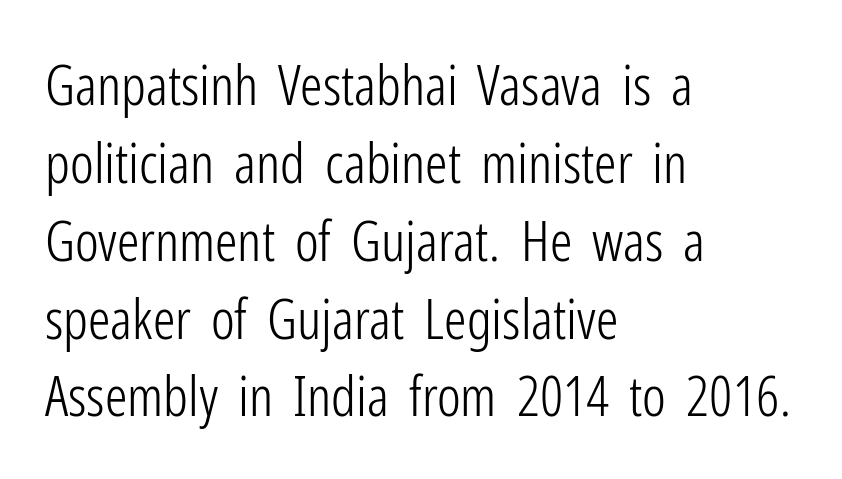
{"serif": "no", "italic": "no", "bold": "no", "weight": "light", "width": "condensed", "stroke_contrast": "low", "x_height": "medium", "monospaced": "no", "underline": "no", "align": "left", "line_spacing": "normal", "line_spacing_ratio": 1.39, "letter_spacing": "normal", "letter_spacing_em": 0.0, "glyph_px": 56}
